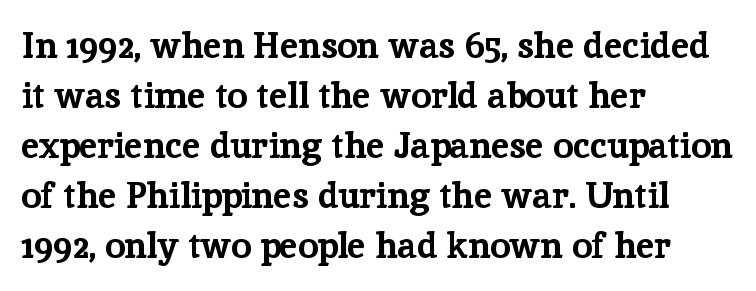
The image shows 36 px bold serif type, upright; set left-aligned, normal line spacing (1.39x), normal letter spacing, not underlined; low stroke contrast and a medium x-height.
